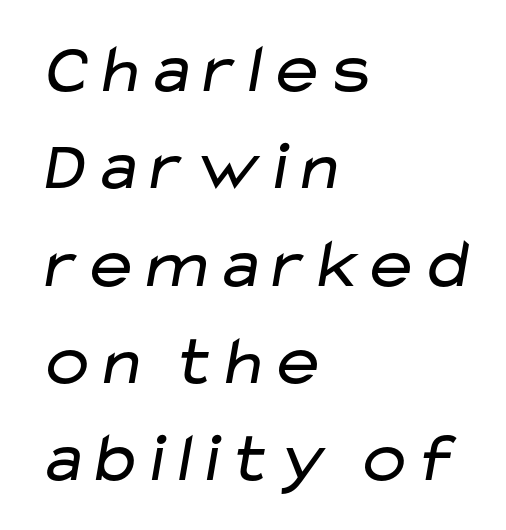
{"serif": "no", "bold": "no", "weight": "regular", "width": "wide", "stroke_contrast": "low", "x_height": "medium", "monospaced": "no", "underline": "no", "align": "left", "line_spacing": "normal", "line_spacing_ratio": 1.39, "letter_spacing": "normal", "letter_spacing_em": 0.0, "glyph_px": 70}
